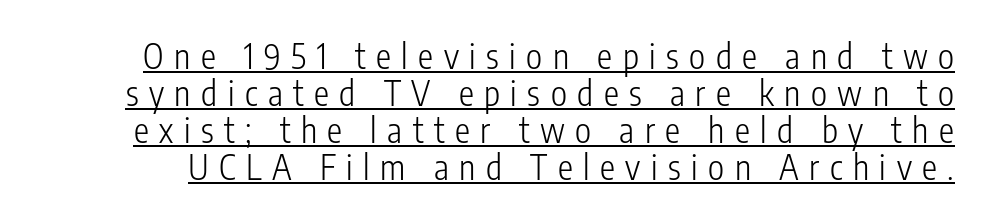
Do the letters lean? They stand straight. Like a heading marked for emphasis, these lines bear an underscore. Letter spacing: wide. This sample has the flowing, uneven cadence of proportional lettering. Serif or sans? Sans — the stroke terminals are bare. Is there much room between lines? No — they nearly touch.
